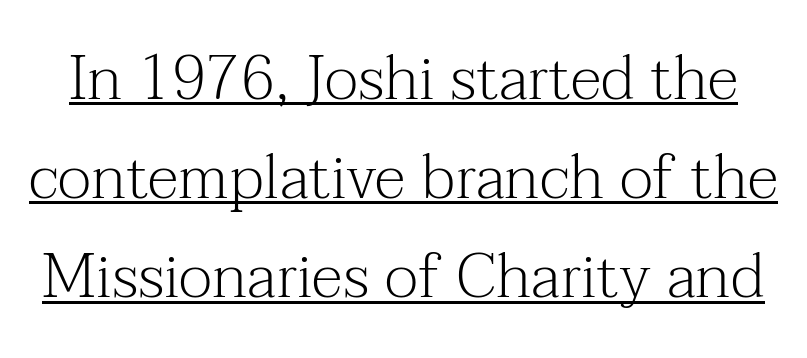
{"serif": "yes", "italic": "no", "bold": "no", "weight": "light", "width": "normal", "stroke_contrast": "medium", "x_height": "medium", "monospaced": "no", "underline": "yes", "line_spacing": "normal", "line_spacing_ratio": 1.6, "letter_spacing": "normal", "letter_spacing_em": 0.0, "glyph_px": 62}
